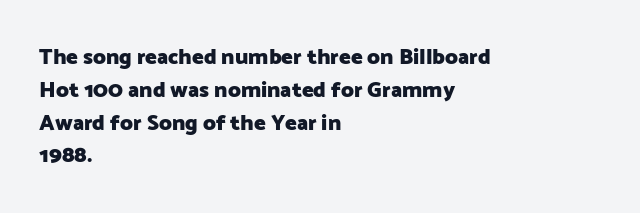
Nobody touched the tracking dial on this one. Alignment: flush left. Tall strokes in this sample are plumb rather than angled. Weight: bold.
